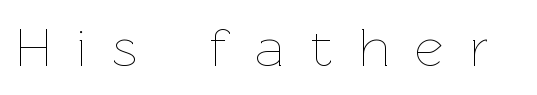
The passage shown is typed in a proportional face where columns would drift. The typesetting does not lean heavy: it is not bold. Beneath every word, the page is bare. Inter-character spacing is expanded well beyond the font's built-in metrics.
